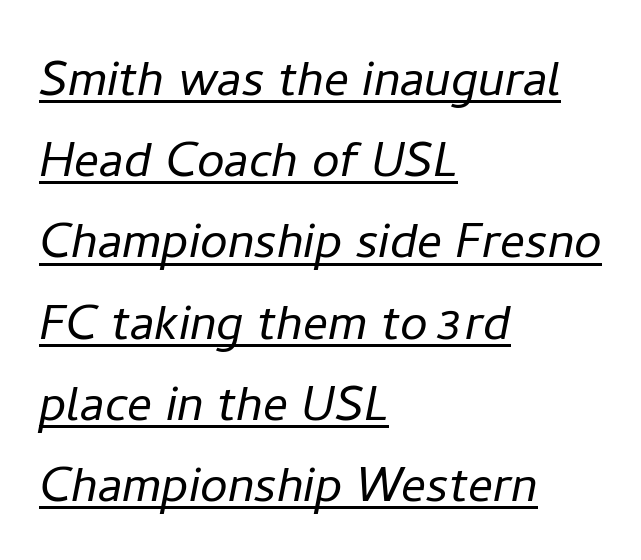
The image shows 62 px light type, italic (leaning right); set left-aligned, normal line spacing (1.31x), normal letter spacing, underlined; low stroke contrast and a medium x-height.
